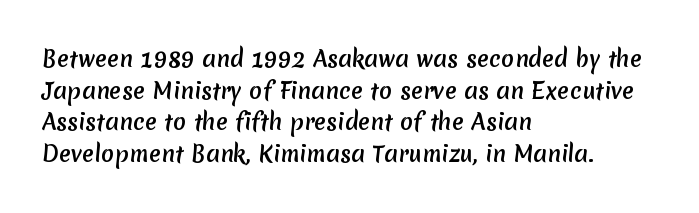
Typeset ragged right — the left edge is the straight one. In terms of letterspacing, this is plain default setting. Lines of text with bare space underneath. Horizontal bands of white between lines are of average thickness.
